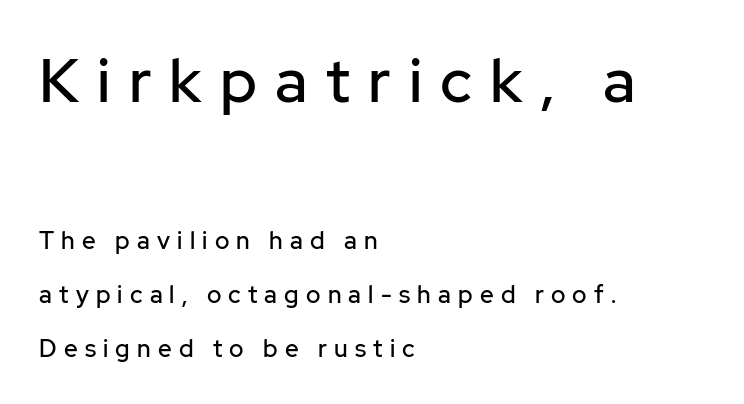
The image shows 61 px sans-serif type, upright; set left-aligned, loose line spacing (2.24x), unusually wide letter spacing (+0.3 em), not underlined; the first (top) block is 2.54x larger; low stroke contrast and a medium x-height.
